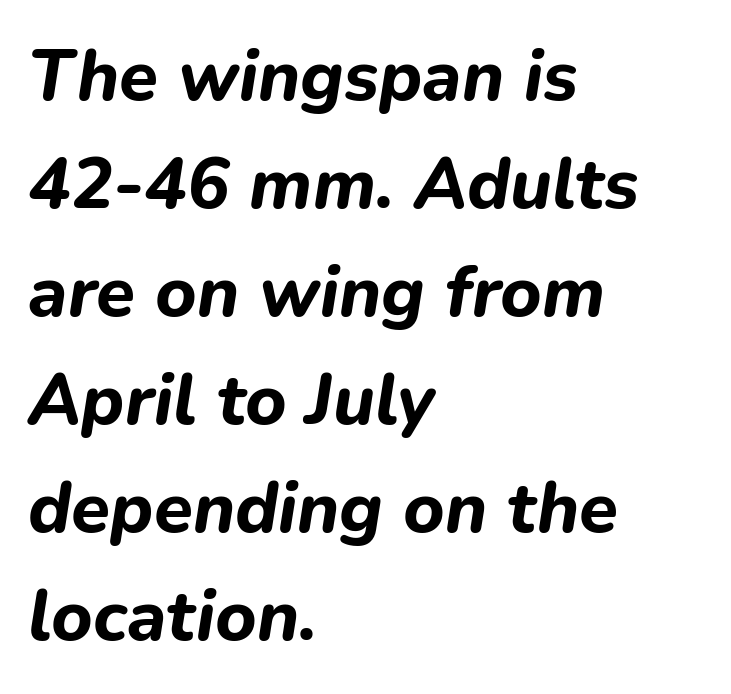
The letters advance in unequal steps, a hallmark of proportional type. The text carries the slant typical of an italic or oblique font. I'd describe the lettering as bold — thick and assertive. These lines sit exactly where default settings would place them. Is the letter spacing exaggerated? No — it looks like the ordinary default.
